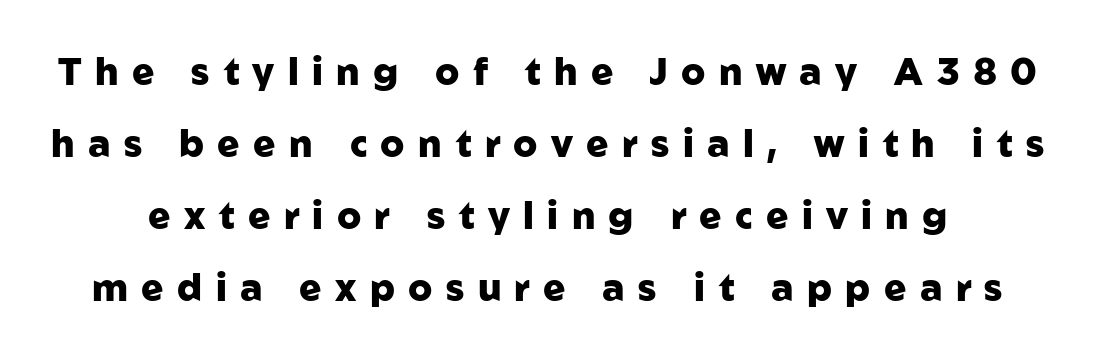
Students, this is bold: see how much ink each stroke carries. Note the varied advance widths — an 'i' is clearly narrower than an 'm'. Observe the wide spacing: letters keep a clear distance from each other. Reading down the column, the eye jumps a long way to each next line. The type sits square on the baseline with zero lean. Has an underline been added? It has not.
